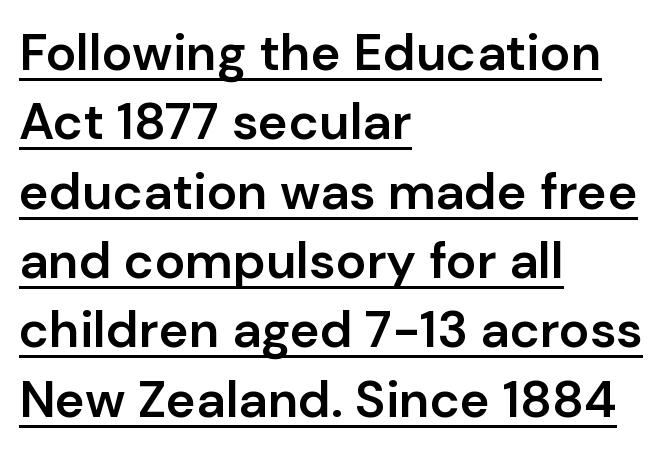
The image shows 51 px semibold sans-serif type, upright; set left-aligned, normal line spacing (1.36x), normal letter spacing, underlined; low stroke contrast and a medium x-height.
